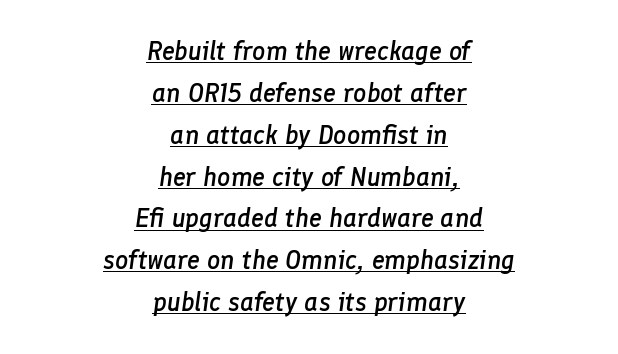
Each new line begins a customary step beneath the previous one. This is underlined copy, the kind a proofreader might mark for attention. A typesetter would mark this as italic. The face used here is a semibold: visibly heavier than regular, lighter than bold.
